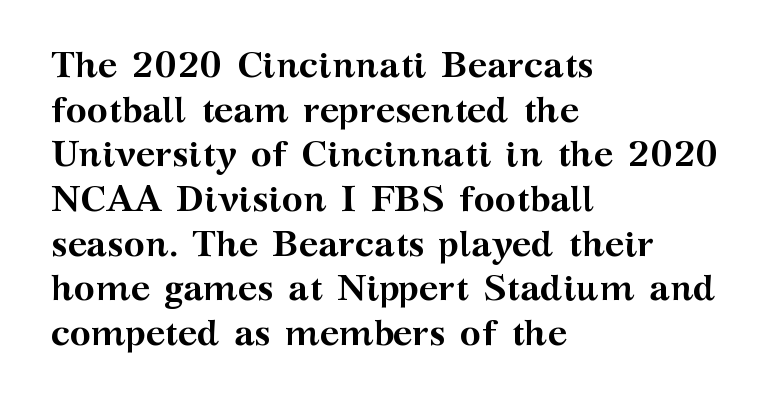
The typesetter chose a ragged-right arrangement here. The typesetting leans heavy: a genuine bold. Little horizontal feet cap the strokes, marking this as serif type. The type is set solid horizontally, with unmodified tracking. In terms of posture, this sample is upright. Character widths vary here, with narrow letters taking less room than wide ones.
